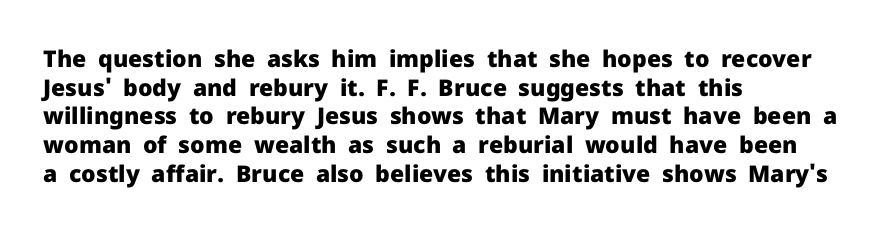
Q: Is the text bold? A: Yes.
Q: Is the text italic (slanted)? A: No, it is upright.
Q: Is the text underlined? A: No.
Q: How is the paragraph aligned? A: Left-aligned.
Q: Is the spacing between letters normal or unusually wide? A: Normal.
Q: Is the spacing between lines tight, normal or loose? A: Normal.
